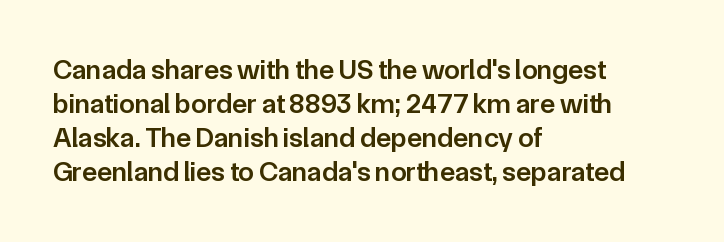
Rendered with straight, roman letterforms. Between one letter and the next there's only the usual sliver of space. I'd describe the lettering as semibold — firm but not a full bold. Descenders hang freely into open space. The rendering anchors every line to the left-hand side. Here the designer chose a conventional face with non-uniform glyph widths.
